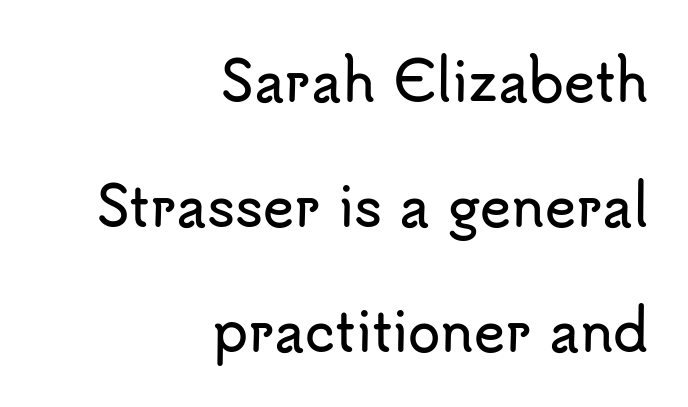
Q: Is the text italic (slanted)? A: No, it is upright.
Q: Is the typeface a serif or a sans-serif typeface? A: Sans-serif.
Q: Is the text underlined? A: No.
Q: How is the paragraph aligned? A: Right-aligned.
Q: Is the spacing between letters normal or unusually wide? A: Normal.
Q: Is the spacing between lines tight, normal or loose? A: Loose.
Q: Width (condensed, normal, or wide)? A: Normal.
Q: Stroke contrast? A: Low.
Q: x-height? A: Small.
Q: Monospaced? A: No.
